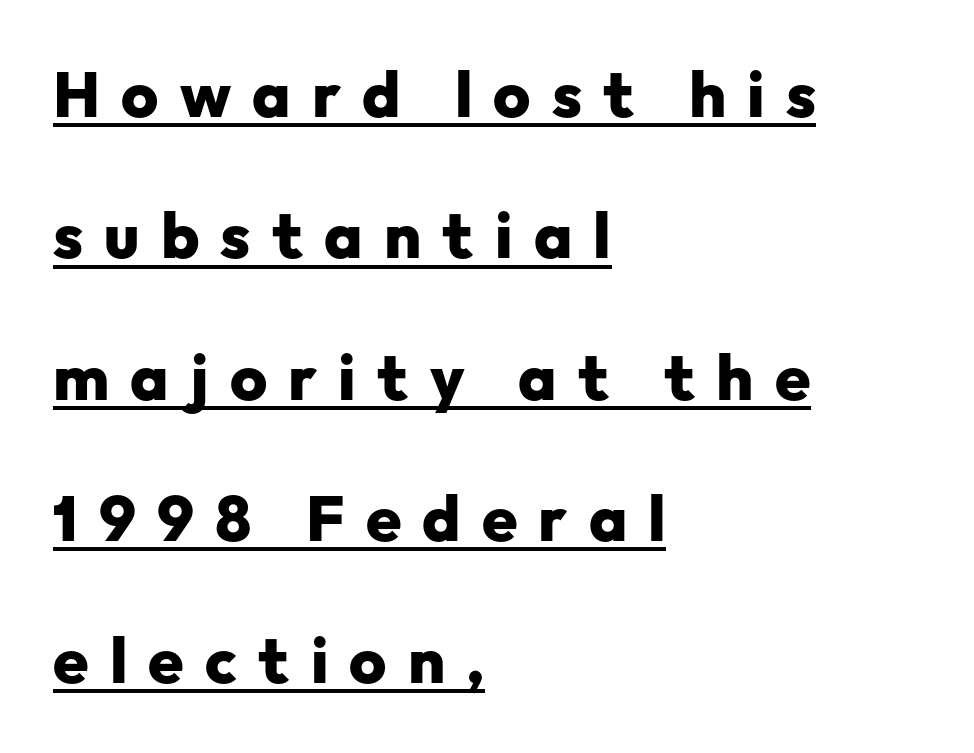
{"serif": "no", "italic": "no", "bold": "yes", "weight": "heavy", "width": "normal", "stroke_contrast": "low", "x_height": "medium", "monospaced": "no", "underline": "yes", "align": "left", "line_spacing": "loose", "line_spacing_ratio": 2.21, "letter_spacing": "wide", "letter_spacing_em": 0.33, "glyph_px": 64}
